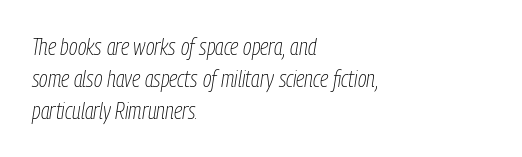
{"italic": "yes", "lean": "right", "slant_degrees": 9, "bold": "no", "underline": "no", "align": "left", "line_spacing": "normal", "line_spacing_ratio": 1.39, "letter_spacing": "normal", "letter_spacing_em": 0.0, "glyph_px": 23}
